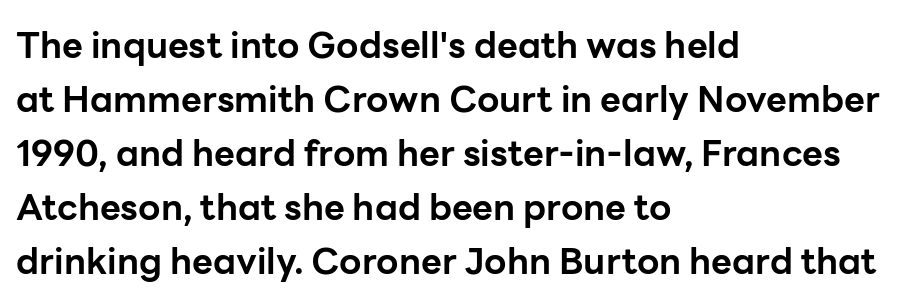
{"serif": "no", "italic": "no", "bold": "yes", "weight": "bold", "width": "normal", "stroke_contrast": "low", "x_height": "medium", "monospaced": "no", "underline": "no", "align": "left", "line_spacing": "normal", "line_spacing_ratio": 1.5, "letter_spacing": "normal", "letter_spacing_em": 0.0, "glyph_px": 36}
